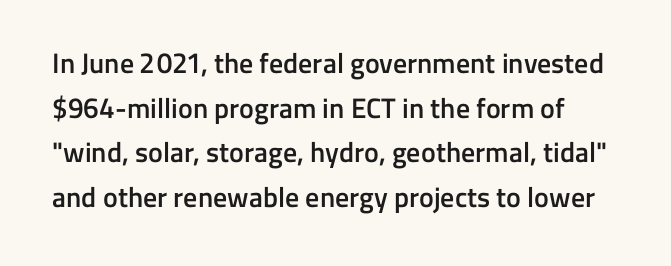
The passage shown stacks its lines at a standard gap. To sum up the face: it is a sans, with no serifs. This sample has the flowing, uneven cadence of proportional lettering. Descenders are the only things crossing below the line.
